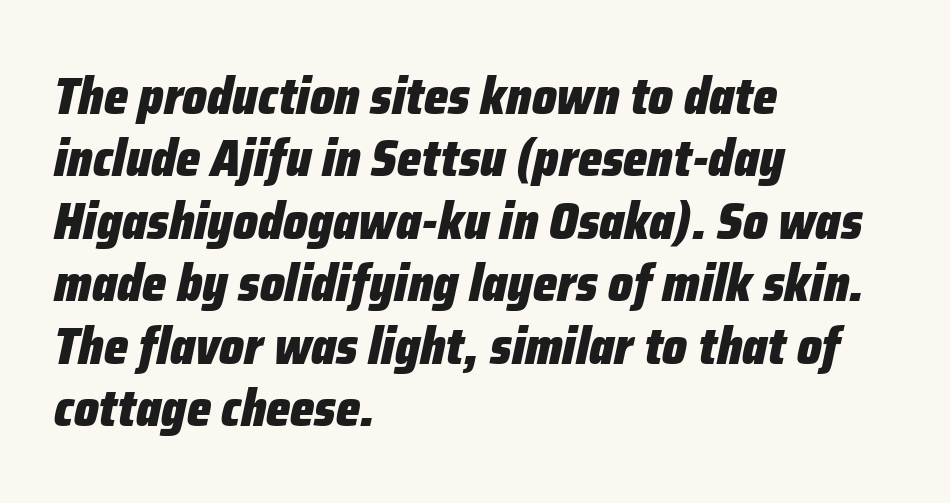
The image shows 52 px heavy, condensed type, italic (leaning right); set left-aligned, line spacing 1.2x, normal letter spacing, not underlined; low stroke contrast and a medium x-height.
